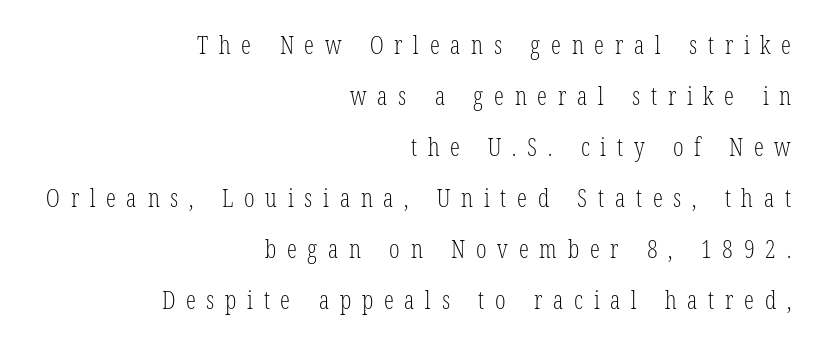
{"italic": "no", "bold": "no", "underline": "no", "align": "right", "line_spacing": "loose", "line_spacing_ratio": 2.04, "letter_spacing": "wide", "letter_spacing_em": 0.43, "glyph_px": 25}
